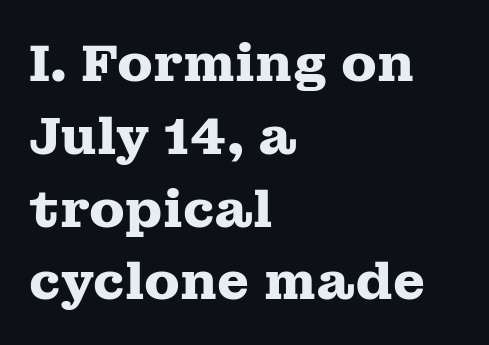
Q: Is the text bold? A: Yes.
Q: Is the text italic (slanted)? A: No, it is upright.
Q: Is the typeface a serif or a sans-serif typeface? A: Serif.
Q: Is the text underlined? A: No.
Q: How is the paragraph aligned? A: Left-aligned.
Q: Is the spacing between letters normal or unusually wide? A: Normal.
Q: Is the spacing between lines tight, normal or loose? A: Normal.
Q: Width (condensed, normal, or wide)? A: Wide.
Q: Stroke contrast? A: Medium.
Q: x-height? A: Medium.
Q: Monospaced? A: No.
